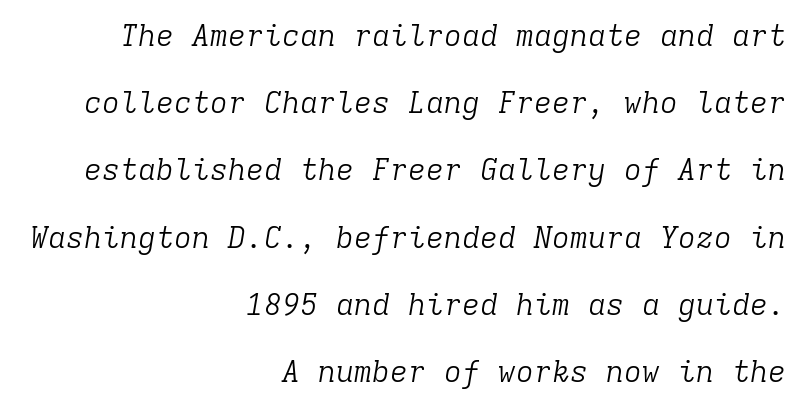
{"serif": "yes", "italic": "yes", "lean": "right", "slant_degrees": 9, "bold": "no", "weight": "light", "width": "normal", "stroke_contrast": "low", "x_height": "medium", "monospaced": "yes", "underline": "no", "align": "right", "line_spacing": "loose", "line_spacing_ratio": 2.24, "letter_spacing": "normal", "letter_spacing_em": 0.0, "glyph_px": 30}
